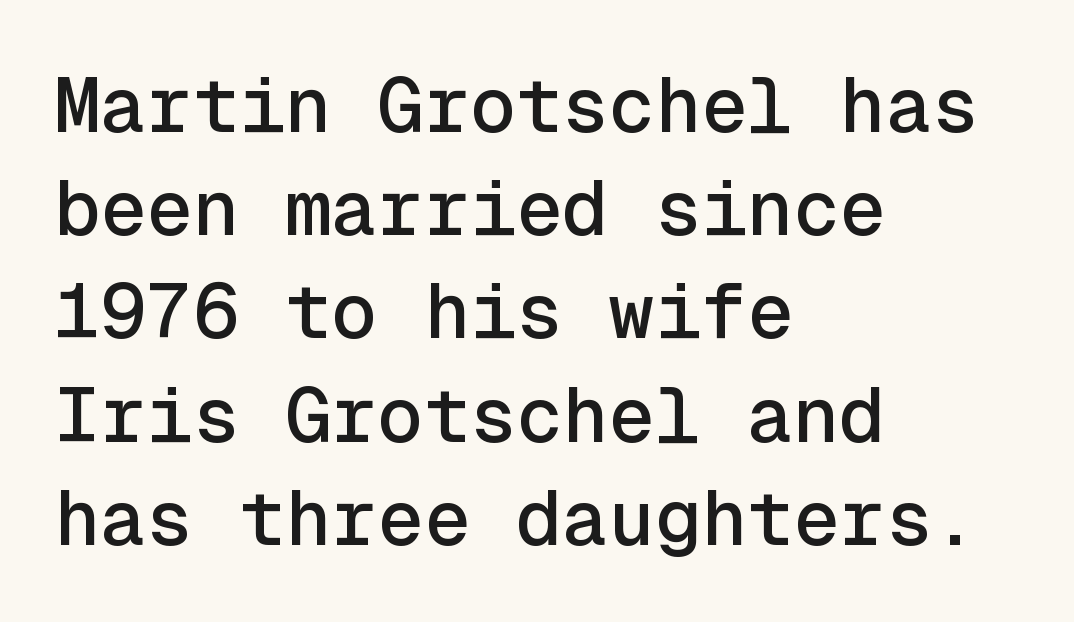
The image shows 77 px sans-serif type, upright, monospaced; set left-aligned, normal line spacing (1.34x), normal letter spacing, not underlined; a medium x-height.
